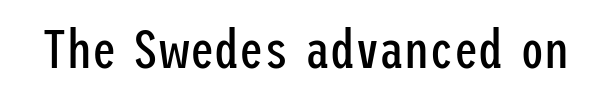
Q: Is the text bold? A: No.
Q: Is the text italic (slanted)? A: No, it is upright.
Q: Is the typeface a serif or a sans-serif typeface? A: Sans-serif.
Q: Is the text underlined? A: No.
Q: Is the spacing between letters normal or unusually wide? A: Normal.
Q: Width (condensed, normal, or wide)? A: Condensed.
Q: Stroke contrast? A: Low.
Q: x-height? A: Medium.
